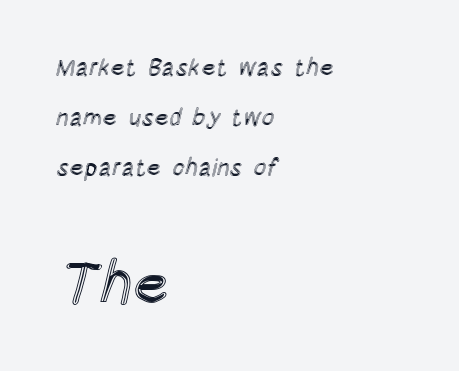
The image shows 61 px condensed type; set left-aligned, loose line spacing (2.08x), normal letter spacing, not underlined; the second (bottom) block is 2.54x larger; a large x-height.
